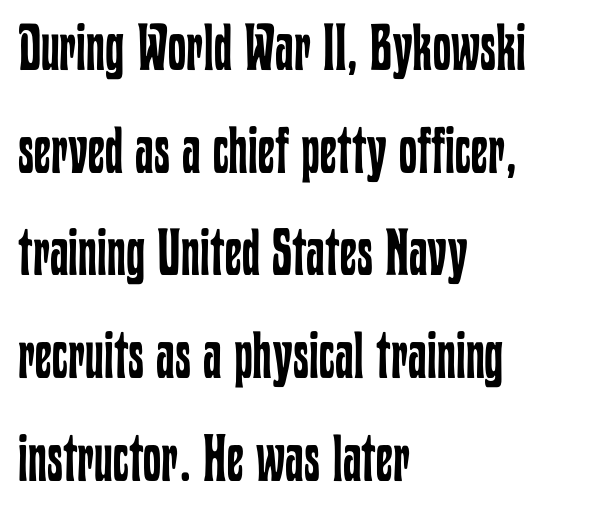
The image shows 65 px regular-weight, condensed type, upright; set left-aligned, normal line spacing (1.58x), normal letter spacing, not underlined; low stroke contrast and a medium x-height.
